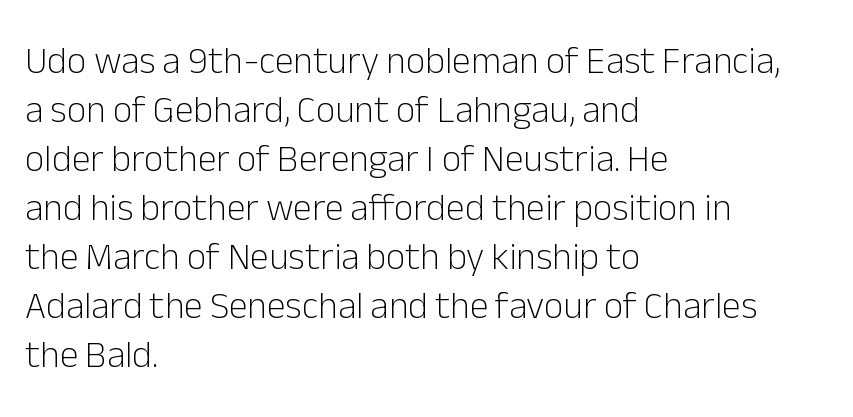
{"serif": "no", "italic": "no", "bold": "no", "weight": "light", "width": "normal", "stroke_contrast": "low", "x_height": "medium", "monospaced": "no", "underline": "no", "align": "left", "line_spacing": "normal", "line_spacing_ratio": 1.29, "letter_spacing": "normal", "letter_spacing_em": 0.0, "glyph_px": 38}
